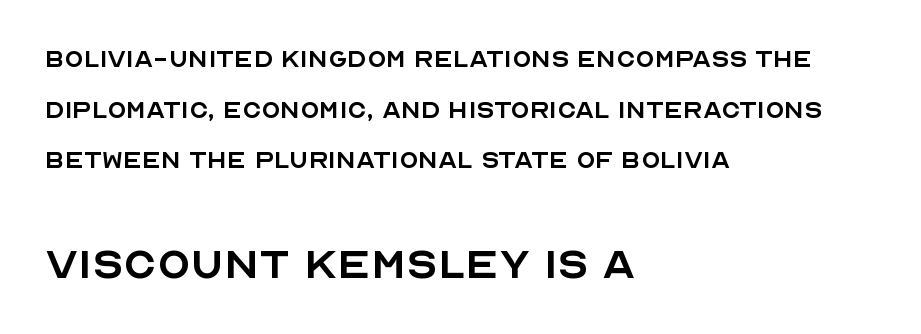
Is the lower block the larger one? Yes — the lower block carries the bigger type. One-word summary of the alignment: left. Note the varied advance widths — an 'i' is clearly narrower than an 'm'. Reading down the column, the eye jumps a familiar distance to each next line. The text was rendered using a sans face with plain stroke endings.
